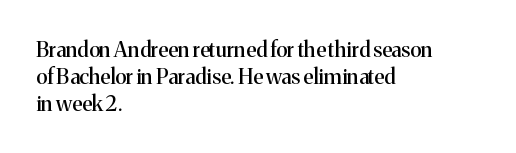
{"italic": "no", "underline": "no", "align": "left", "line_spacing": "normal", "line_spacing_ratio": 1.28, "letter_spacing": "normal", "letter_spacing_em": 0.0, "glyph_px": 21}
